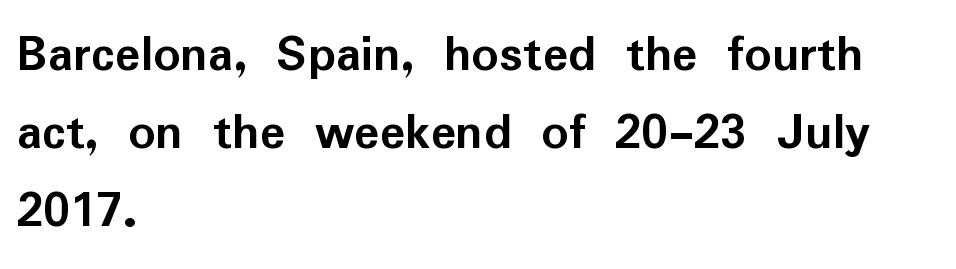
{"serif": "no", "italic": "no", "bold": "yes", "weight": "semibold", "width": "normal", "stroke_contrast": "low", "x_height": "medium", "monospaced": "no", "underline": "no", "align": "left", "line_spacing": "normal", "line_spacing_ratio": 1.47, "letter_spacing": "normal", "letter_spacing_em": 0.0, "glyph_px": 53}
